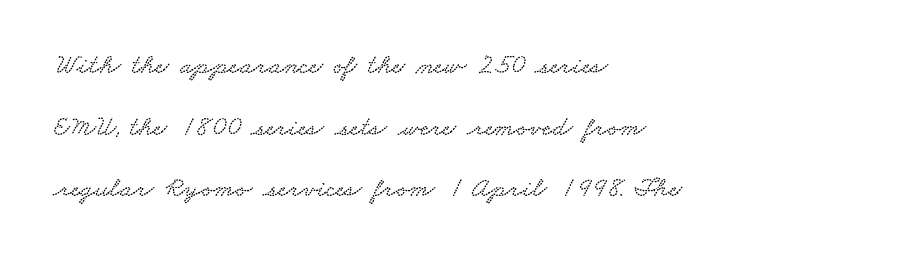
Varying glyph widths throughout — classic text-font behaviour. The designer went with a serif here, giving each stem small feet. The rendering keeps characters at their native spacing. The space beneath each line is pristine and unruled. Students, observe: this is what heavily led, spacious text looks like. Short and long lines alike share a common starting point at left.
